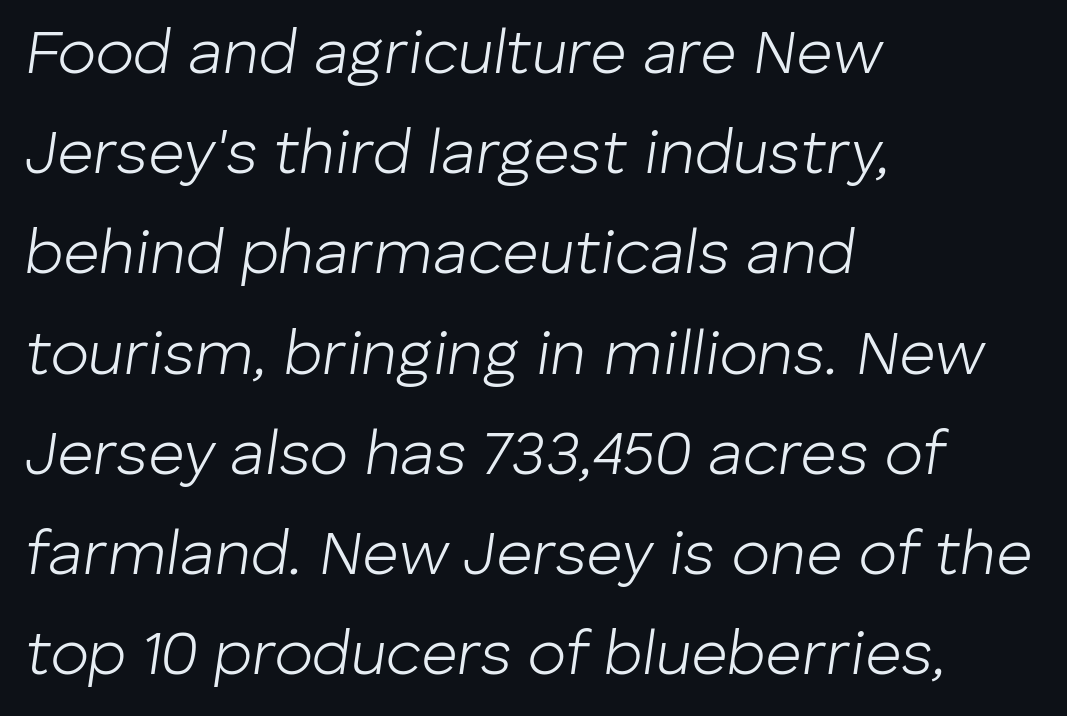
{"italic": "yes", "lean": "right", "slant_degrees": 8, "bold": "no", "weight": "light", "width": "normal", "stroke_contrast": "low", "x_height": "medium", "monospaced": "no", "underline": "no", "align": "left", "line_spacing": "normal", "line_spacing_ratio": 1.59, "letter_spacing": "normal", "letter_spacing_em": 0.0, "glyph_px": 63}
